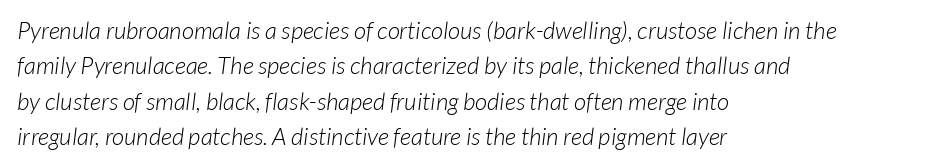
The image shows 24 px text type; set left-aligned, normal line spacing (1.47x), normal letter spacing, not underlined.
